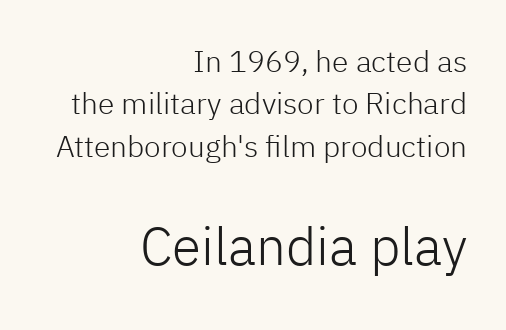
Line ends are locked; line starts wander. Compared with typical paragraphs, the rows here are spaced about the same. A typesetter would call this proportional, since set widths differ per character. The text was rendered using a sans face with plain stroke endings. No word sits above an underline. Nobody touched the tracking dial on this one.
